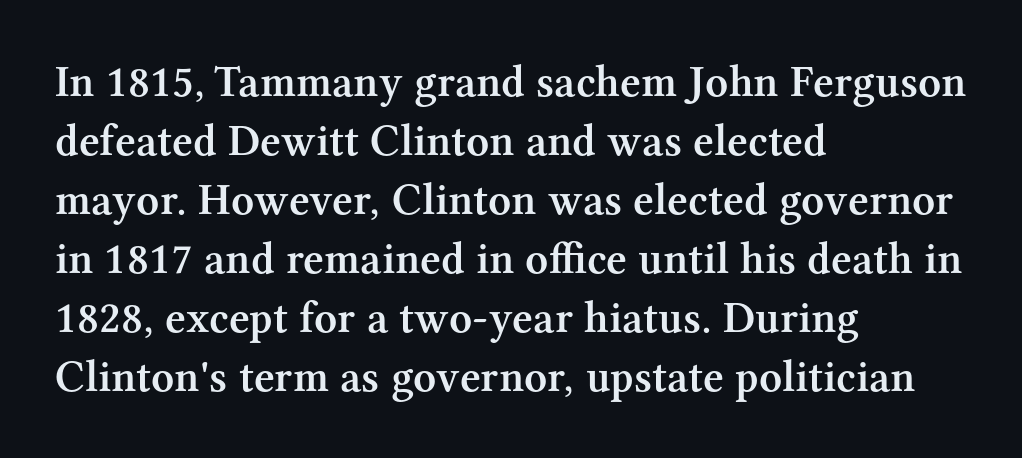
Q: Is the text bold? A: Semi-bold.
Q: Is the text italic (slanted)? A: No, it is upright.
Q: Is the typeface a serif or a sans-serif typeface? A: Serif.
Q: Is the text underlined? A: No.
Q: How is the paragraph aligned? A: Left-aligned.
Q: Is the spacing between letters normal or unusually wide? A: Normal.
Q: Is the spacing between lines tight, normal or loose? A: Normal.
Q: Width (condensed, normal, or wide)? A: Normal.
Q: Stroke contrast? A: Medium.
Q: x-height? A: Medium.
Q: Monospaced? A: No.
